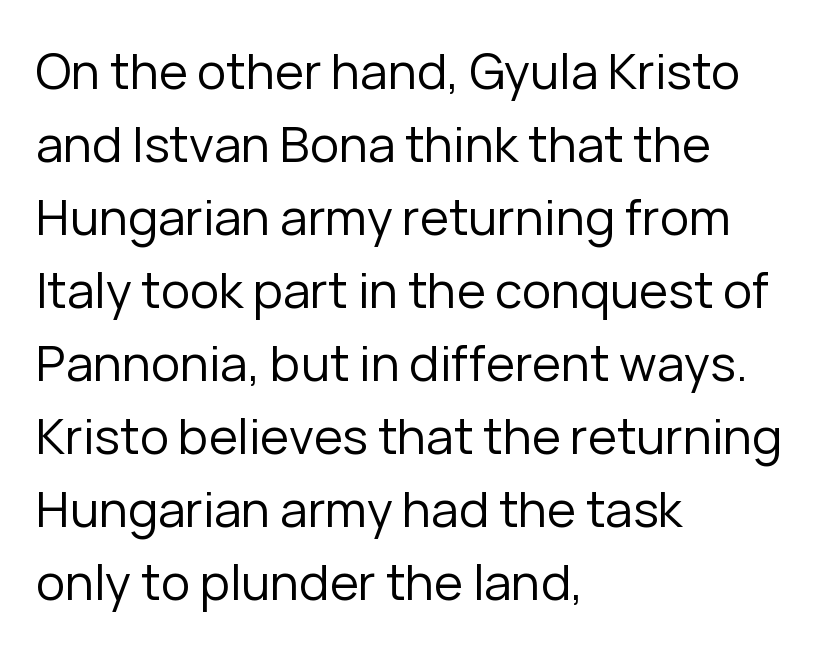
The image shows 49 px regular-weight sans-serif type, upright; set left-aligned, normal line spacing (1.49x), normal letter spacing, not underlined; low stroke contrast and a medium x-height.
